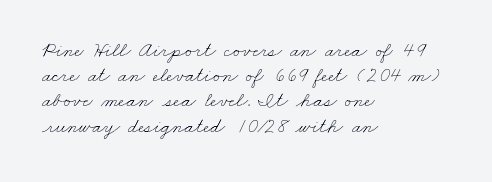
{"bold": "no", "underline": "no", "align": "left", "line_spacing_ratio": 1.2, "letter_spacing": "normal", "letter_spacing_em": 0.0, "glyph_px": 21}
